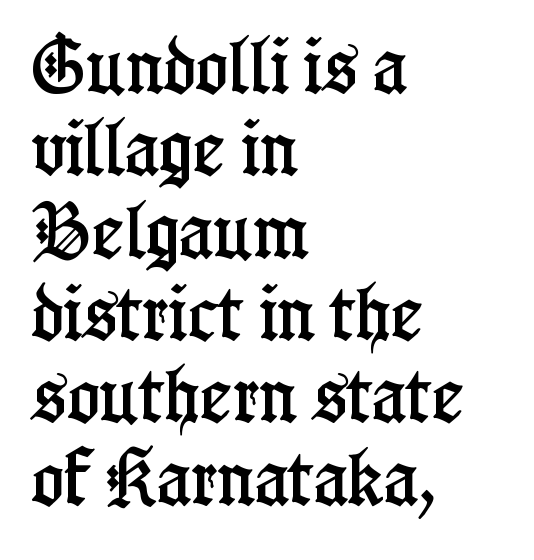
The image shows 61 px condensed serif type, upright; set left-aligned, normal line spacing (1.35x), normal letter spacing, not underlined; low stroke contrast and a medium x-height.
